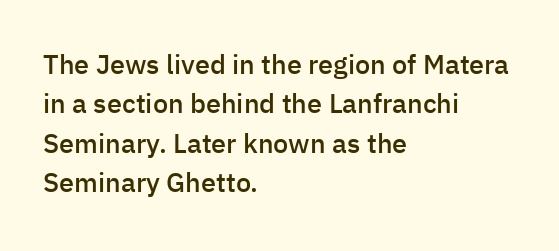
Q: Is the text bold? A: Semi-bold.
Q: Is the text italic (slanted)? A: No, it is upright.
Q: Is the text underlined? A: No.
Q: How is the paragraph aligned? A: Left-aligned.
Q: Is the spacing between letters normal or unusually wide? A: Normal.
Q: Is the spacing between lines tight, normal or loose? A: Normal.
